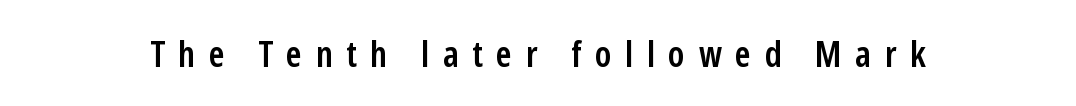
Q: Is the text bold? A: Semi-bold.
Q: Is the text italic (slanted)? A: No, it is upright.
Q: Is the typeface a serif or a sans-serif typeface? A: Sans-serif.
Q: Is the text underlined? A: No.
Q: Is the spacing between letters normal or unusually wide? A: Unusually wide.
Q: Width (condensed, normal, or wide)? A: Condensed.
Q: Stroke contrast? A: Low.
Q: x-height? A: Medium.
Q: Monospaced? A: No.
